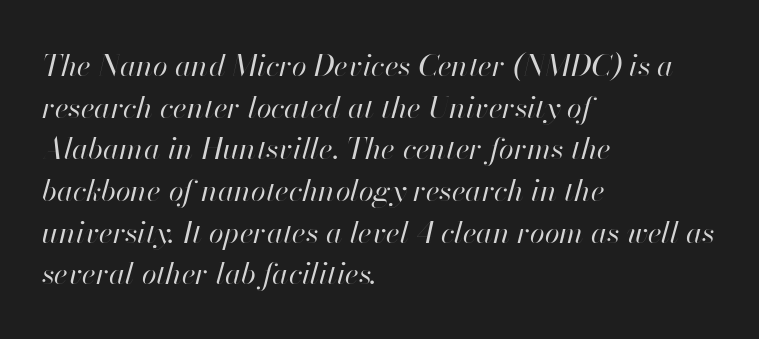
Quick note: underline off. The cut favours lightness, reaching ordinary text weight at its darkest. You could not count columns in this text — the font is proportionally spaced. The face used here has a pronounced slope to its letters. The block of text has a typical density, with ordinary space between rows.
